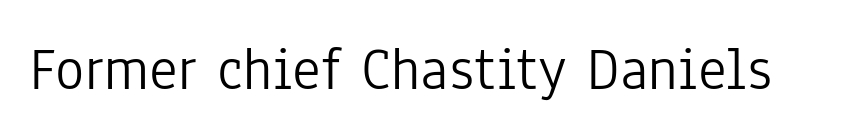
{"serif": "no", "italic": "no", "bold": "no", "weight": "light", "width": "condensed", "stroke_contrast": "low", "x_height": "medium", "monospaced": "no", "underline": "no", "letter_spacing": "normal", "letter_spacing_em": 0.0, "glyph_px": 61}
